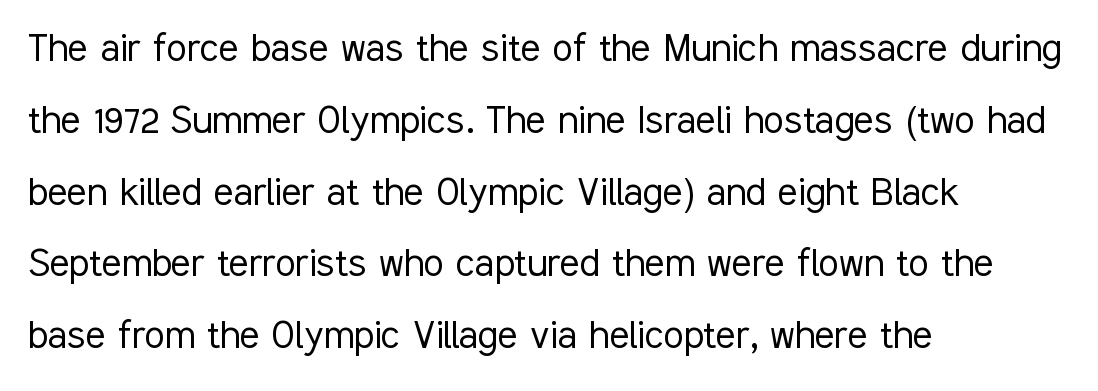
Q: Is the text bold? A: No.
Q: Is the text italic (slanted)? A: No, it is upright.
Q: Is the typeface a serif or a sans-serif typeface? A: Sans-serif.
Q: Is the text underlined? A: No.
Q: How is the paragraph aligned? A: Left-aligned.
Q: Is the spacing between letters normal or unusually wide? A: Normal.
Q: Is the spacing between lines tight, normal or loose? A: Normal.
Q: Width (condensed, normal, or wide)? A: Condensed.
Q: Stroke contrast? A: Low.
Q: x-height? A: Medium.
Q: Monospaced? A: No.
